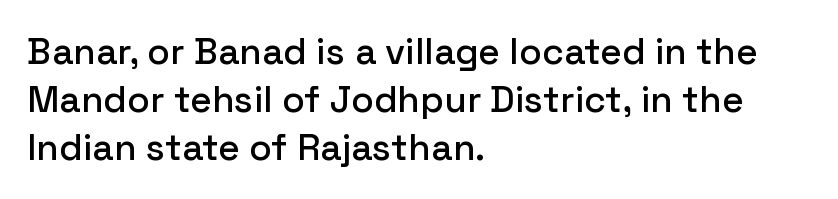
The leading is moderate, giving the passage an even texture. Look at the bottom of the vertical strokes: they stop flat, with no serifs. A roman cut, with each character standing at attention. Here the designer chose a conventional face with non-uniform glyph widths.
